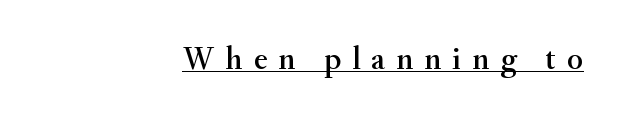
The image shows 33 px serif type, upright; set right-aligned, unusually wide letter spacing (+0.33 em), underlined; medium stroke contrast and a small x-height.
